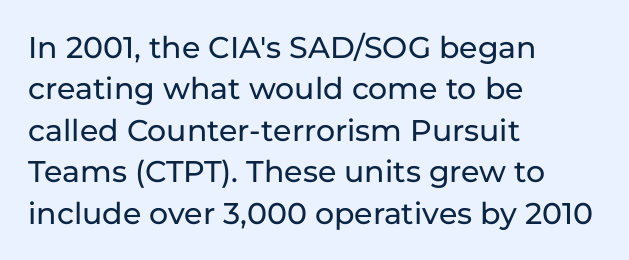
Posture: upright roman. The passage shown is typed in a proportional face where columns would drift. Standard letterfit; no display-style spreading of the glyphs. Glance below the letters and you will spot only blank space.
